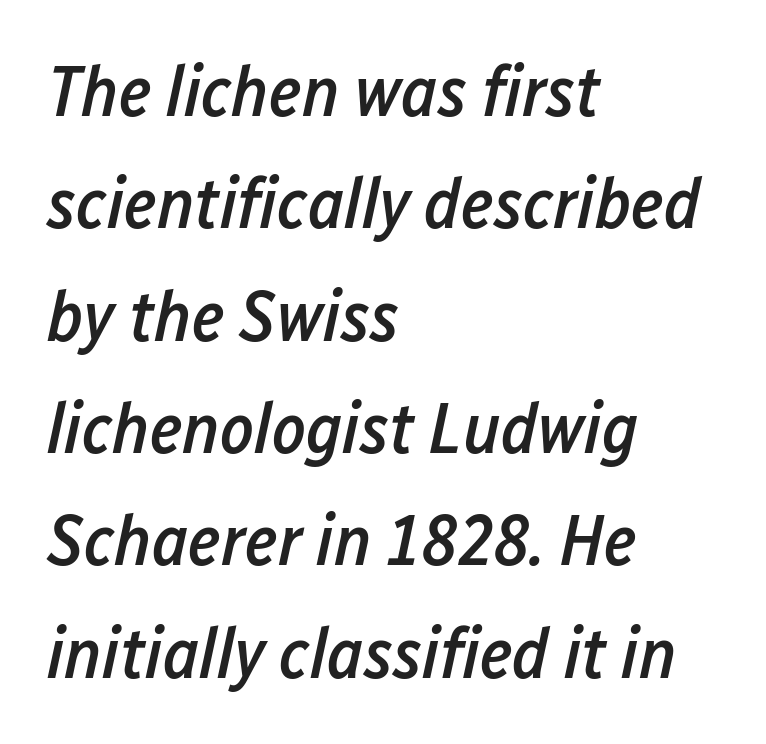
The image shows 72 px semibold, condensed type, italic (leaning right); set left-aligned, normal line spacing (1.56x), normal letter spacing, not underlined; low stroke contrast and a medium x-height.
